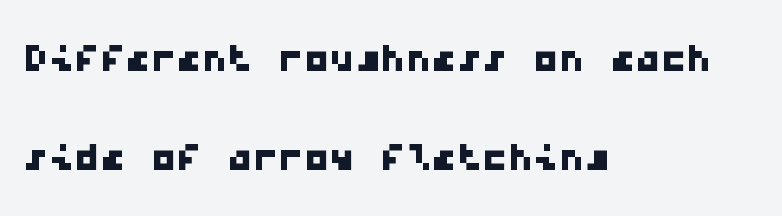
These lines stack with their left ends in a neat column. These lines are rendered in a fixed-pitch font. The string is rendered with underlining switched off. Does the type have serifs? No, each stem ends abruptly. Regarding leading, the lines here are spaced well apart. Letter spacing: default.
